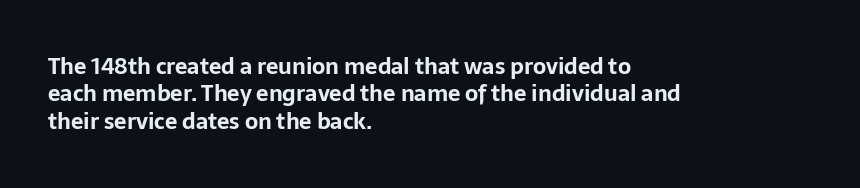
The image shows 22 px bold type, upright; set left-aligned, normal line spacing (1.25x), normal letter spacing, not underlined.
